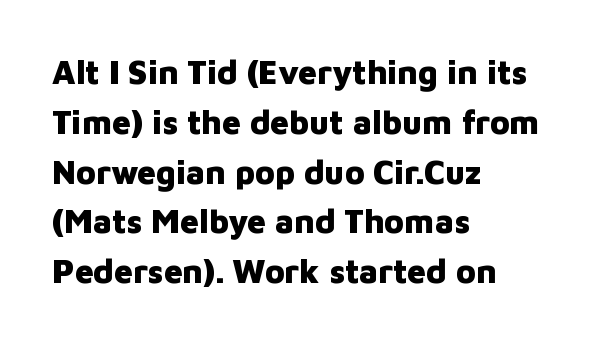
Q: Is the text bold? A: Yes.
Q: Is the text italic (slanted)? A: No, it is upright.
Q: Is the typeface a serif or a sans-serif typeface? A: Sans-serif.
Q: Is the text underlined? A: No.
Q: How is the paragraph aligned? A: Left-aligned.
Q: Is the spacing between letters normal or unusually wide? A: Normal.
Q: Is the spacing between lines tight, normal or loose? A: Normal.
Q: Width (condensed, normal, or wide)? A: Normal.
Q: Stroke contrast? A: Low.
Q: x-height? A: Medium.
Q: Monospaced? A: No.
